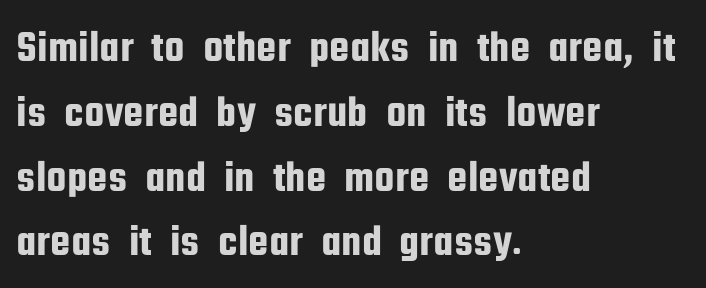
Q: Is the text italic (slanted)? A: No, it is upright.
Q: Is the typeface a serif or a sans-serif typeface? A: Sans-serif.
Q: Is the text underlined? A: No.
Q: How is the paragraph aligned? A: Left-aligned.
Q: Is the spacing between letters normal or unusually wide? A: Normal.
Q: Is the spacing between lines tight, normal or loose? A: Normal.
Q: Width (condensed, normal, or wide)? A: Condensed.
Q: Stroke contrast? A: Low.
Q: x-height? A: Medium.
Q: Monospaced? A: No.
